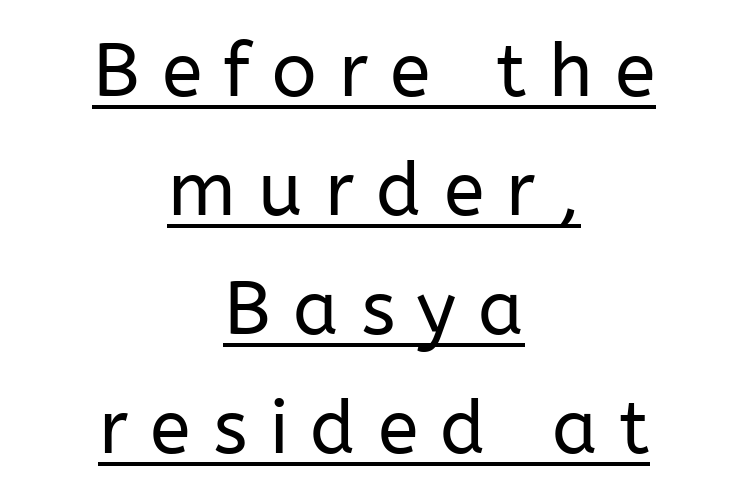
The image shows 74 px regular-weight sans-serif type, upright; set centered, normal line spacing (1.61x), unusually wide letter spacing (+0.3 em), underlined; low stroke contrast and a medium x-height.
